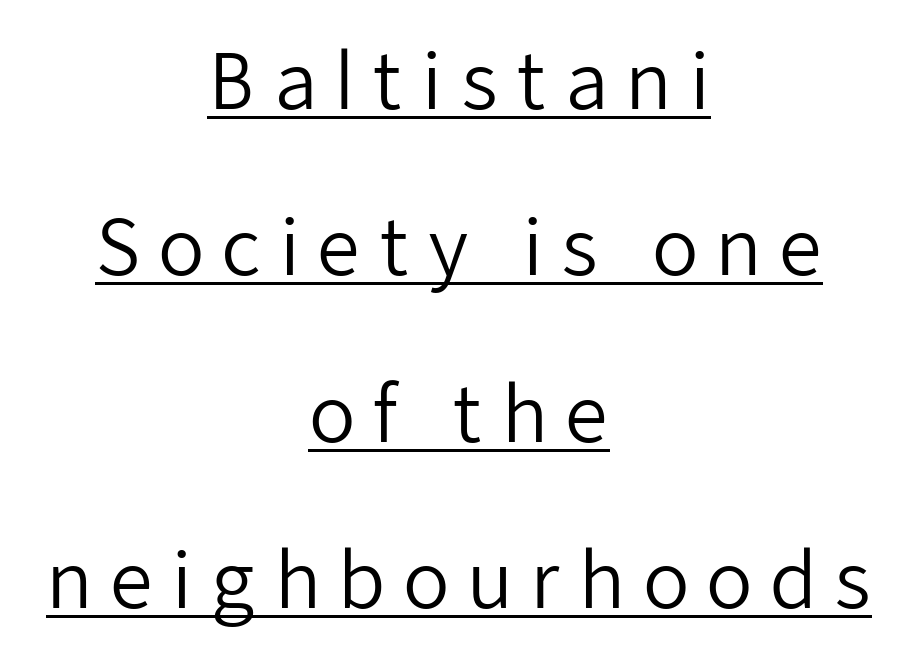
The image shows 76 px regular-weight sans-serif type, upright; set centered, loose line spacing (2.19x), unusually wide letter spacing (+0.22 em), underlined; low stroke contrast and a medium x-height.
